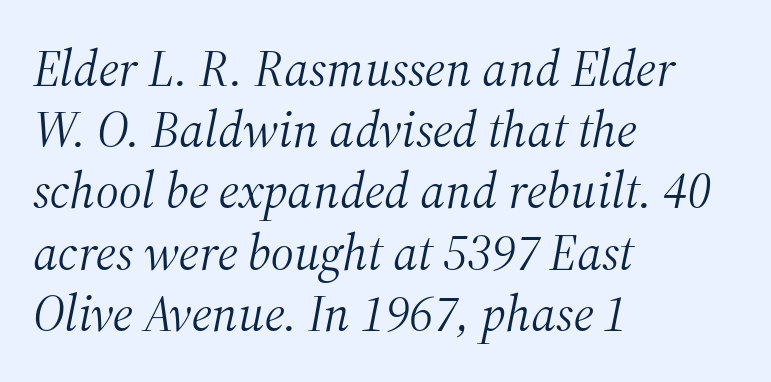
{"serif": "yes", "italic": "yes", "lean": "right", "slant_degrees": 12, "bold": "no", "weight": "light", "width": "normal", "stroke_contrast": "medium", "x_height": "medium", "monospaced": "no", "underline": "no", "align": "left", "line_spacing_ratio": 1.2, "letter_spacing": "normal", "letter_spacing_em": 0.0, "glyph_px": 51}
